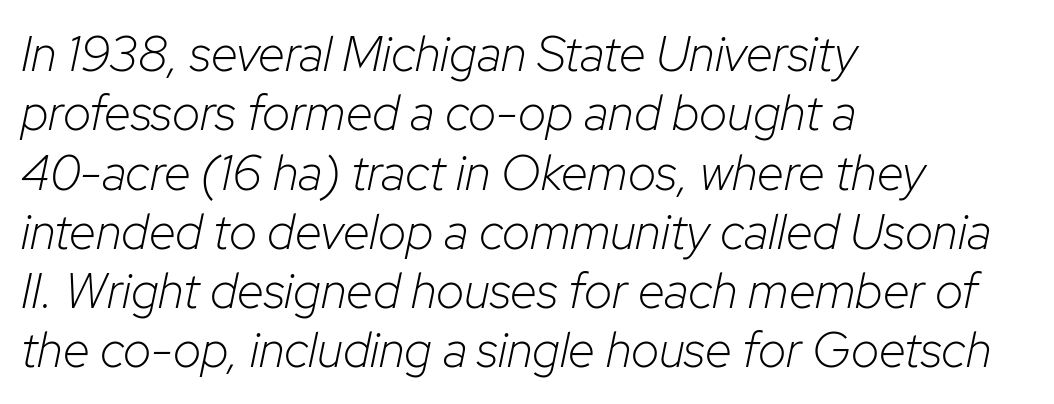
Quick note: italic. This rendering features lettering with no underline. Is this a fixed-width face? No — the glyphs have proportional, varying widths. The horizontal fit of the characters is conventional and even. The passage is arranged the way most books set body copy — flush left.
